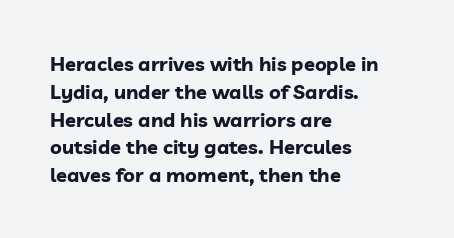
{"italic": "no", "bold": "yes", "underline": "no", "align": "left", "line_spacing": "normal", "line_spacing_ratio": 1.39, "letter_spacing": "normal", "letter_spacing_em": 0.0, "glyph_px": 20}
